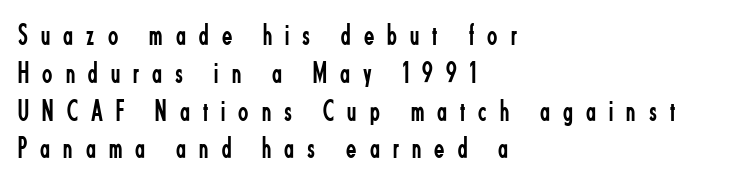
Q: Is the text bold? A: No.
Q: Is the text italic (slanted)? A: No, it is upright.
Q: Is the typeface a serif or a sans-serif typeface? A: Sans-serif.
Q: Is the text underlined? A: No.
Q: How is the paragraph aligned? A: Left-aligned.
Q: Is the spacing between letters normal or unusually wide? A: Unusually wide.
Q: Is the spacing between lines tight, normal or loose? A: Normal.
Q: Width (condensed, normal, or wide)? A: Condensed.
Q: Stroke contrast? A: Low.
Q: x-height? A: Small.
Q: Monospaced? A: No.
